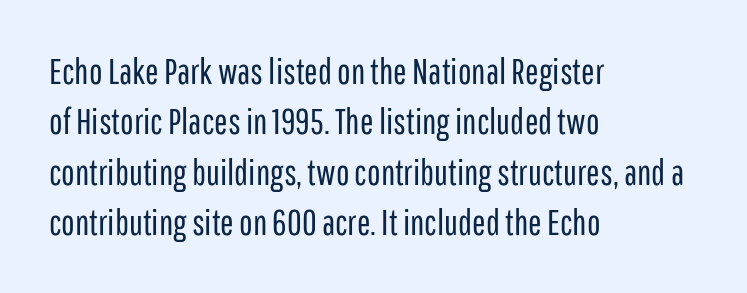
Heft: none added — not bold. Do the characters align in a grid? No, the font is proportional. Caption: standard tracking, unaltered. Font category for this specimen: sans-serif. One-word summary of the alignment: left. Letters rest on an invisible, unmarked baseline.
